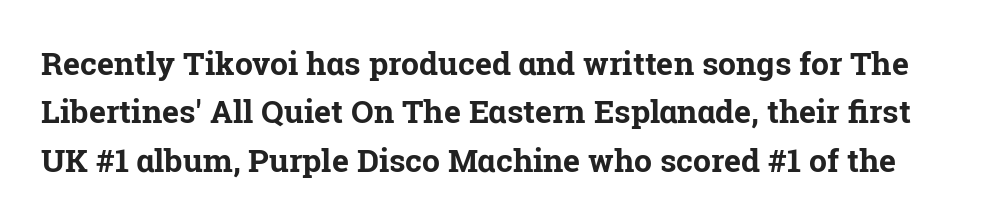
Q: Is the text bold? A: Yes.
Q: Is the text italic (slanted)? A: No, it is upright.
Q: Is the typeface a serif or a sans-serif typeface? A: Serif.
Q: Is the text underlined? A: No.
Q: Is the spacing between letters normal or unusually wide? A: Normal.
Q: Is the spacing between lines tight, normal or loose? A: Normal.
Q: Width (condensed, normal, or wide)? A: Normal.
Q: Stroke contrast? A: Low.
Q: x-height? A: Medium.
Q: Monospaced? A: No.
